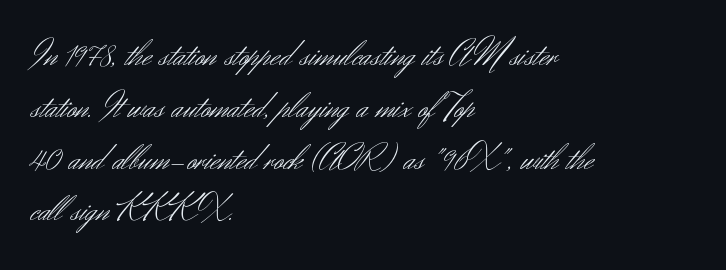
The image shows 37 px light sans-serif type; set left-aligned, normal line spacing (1.4x), normal letter spacing, not underlined; medium stroke contrast and a small x-height.
